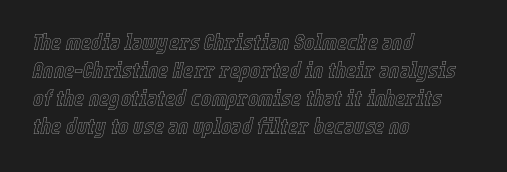
The strip under each line holds only bare page. The setting favours the left margin, as ordinary paragraphs usually do. Tall strokes in this sample are angled rather than plumb. Caption: standard tracking, unaltered. Quick note: interline space is typical.
